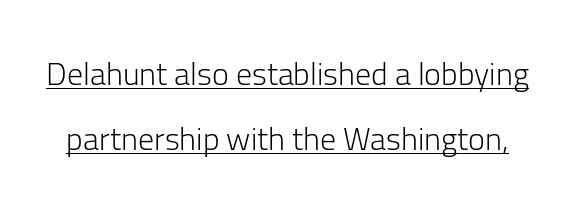
The image shows 32 px light sans-serif type, upright; set loose line spacing (2.03x), normal letter spacing, underlined; low stroke contrast and a medium x-height.
